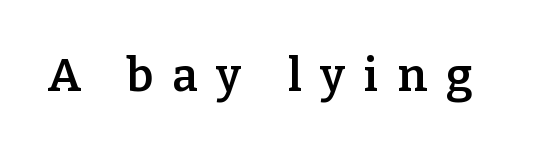
Q: Is the text bold? A: Semi-bold.
Q: Is the text italic (slanted)? A: No, it is upright.
Q: Is the typeface a serif or a sans-serif typeface? A: Serif.
Q: Is the text underlined? A: No.
Q: Is the spacing between letters normal or unusually wide? A: Unusually wide.
Q: Width (condensed, normal, or wide)? A: Normal.
Q: Stroke contrast? A: Low.
Q: x-height? A: Medium.
Q: Monospaced? A: No.
